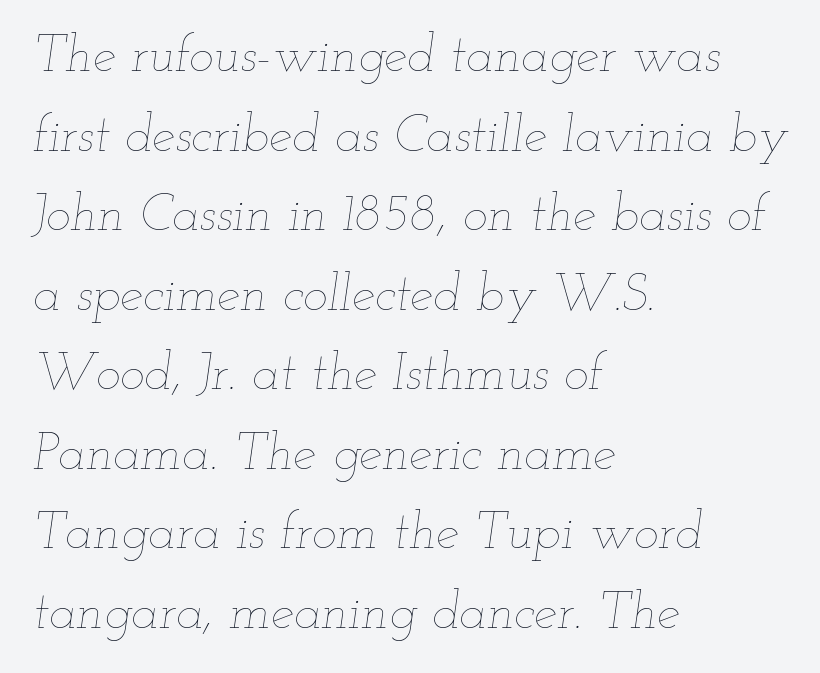
{"italic": "yes", "lean": "right", "slant_degrees": 12, "bold": "no", "weight": "thin", "width": "wide", "stroke_contrast": "low", "x_height": "small", "monospaced": "no", "underline": "no", "align": "left", "line_spacing": "normal", "line_spacing_ratio": 1.53, "letter_spacing": "normal", "letter_spacing_em": 0.0, "glyph_px": 52}
